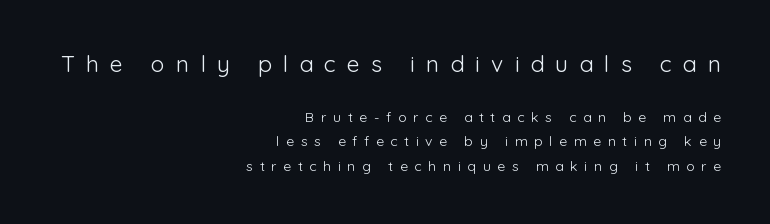
{"italic": "no", "bold": "no", "underline": "no", "align": "right", "line_spacing_ratio": 1.75, "letter_spacing": "wide", "letter_spacing_em": 0.48, "larger_block": "first", "size_ratio": 1.64, "glyph_px": 23}
